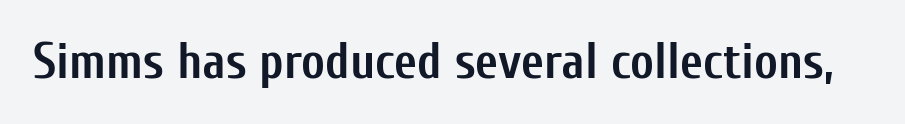
Q: Is the text bold? A: Yes.
Q: Is the text italic (slanted)? A: No, it is upright.
Q: Is the typeface a serif or a sans-serif typeface? A: Sans-serif.
Q: Is the text underlined? A: No.
Q: Is the spacing between letters normal or unusually wide? A: Normal.
Q: Width (condensed, normal, or wide)? A: Condensed.
Q: Stroke contrast? A: Low.
Q: x-height? A: Medium.
Q: Monospaced? A: No.
